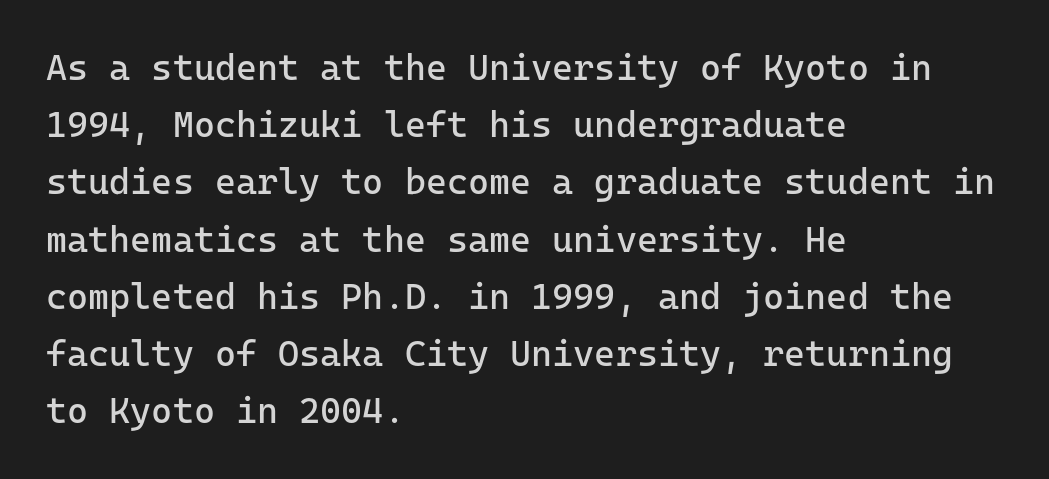
Q: Is the text bold? A: No.
Q: Is the text italic (slanted)? A: No, it is upright.
Q: Is the typeface a serif or a sans-serif typeface? A: Sans-serif.
Q: Is the text underlined? A: No.
Q: How is the paragraph aligned? A: Left-aligned.
Q: Is the spacing between letters normal or unusually wide? A: Normal.
Q: Is the spacing between lines tight, normal or loose? A: Normal.
Q: Width (condensed, normal, or wide)? A: Normal.
Q: Stroke contrast? A: Low.
Q: x-height? A: Medium.
